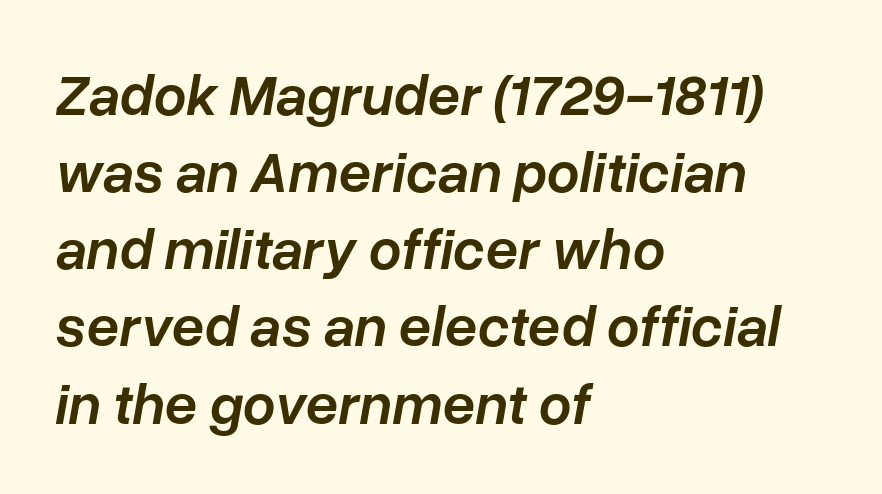
The image shows 58 px semibold type, italic (leaning right); set left-aligned, normal line spacing (1.33x), normal letter spacing, not underlined; low stroke contrast and a medium x-height.
